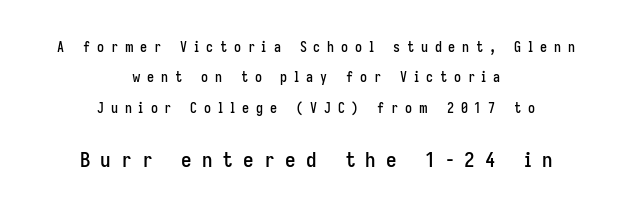
The image shows 21 px text type, upright; set centered, loose line spacing (2.17x), unusually wide letter spacing (+0.49 em), not underlined; the second (bottom) block is 1.5x larger.
